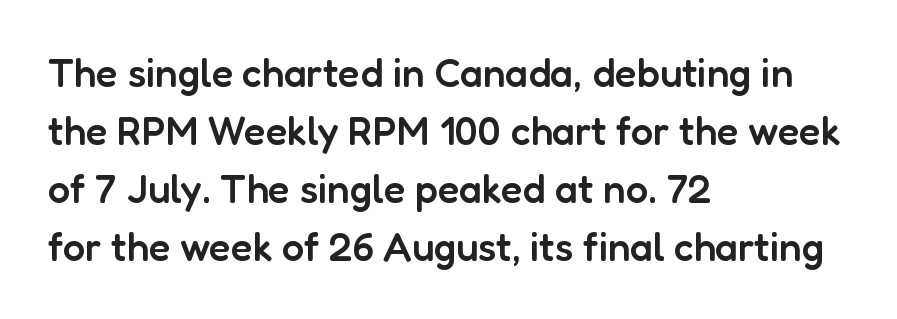
The image shows 40 px semibold sans-serif type, upright; set left-aligned, normal line spacing (1.45x), normal letter spacing, not underlined; low stroke contrast and a medium x-height.
